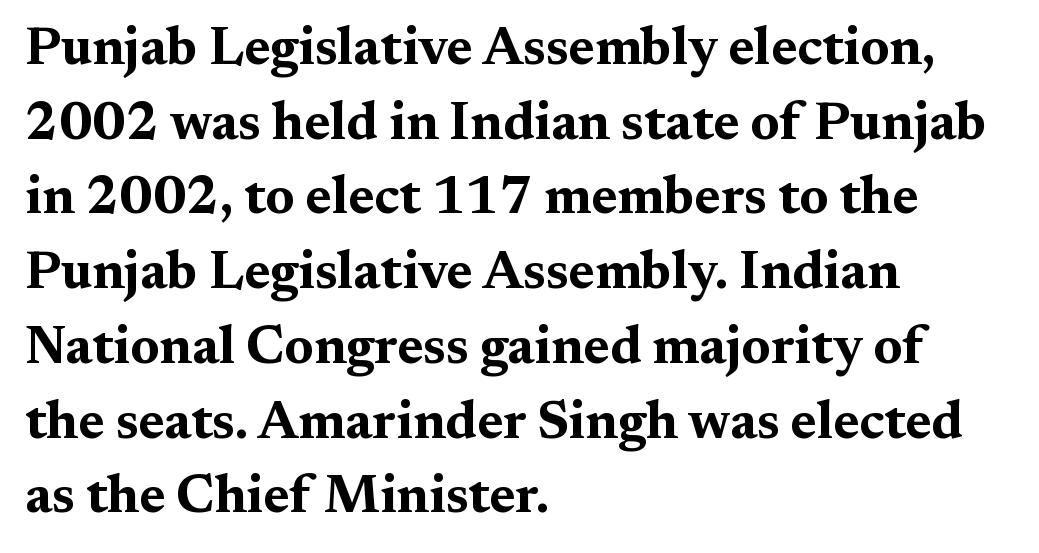
The image shows 53 px bold, wide serif type, upright; set left-aligned, normal line spacing (1.41x), normal letter spacing, not underlined; medium stroke contrast and a medium x-height.
